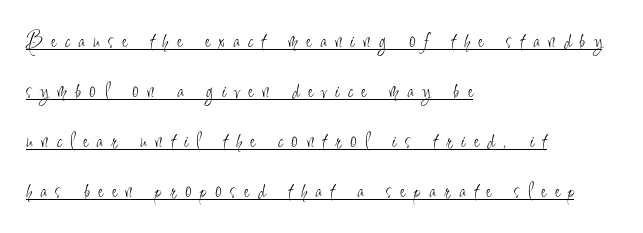
The image shows 23 px text type; set left-aligned, loose line spacing (2.17x), unusually wide letter spacing (+0.39 em), underlined.
